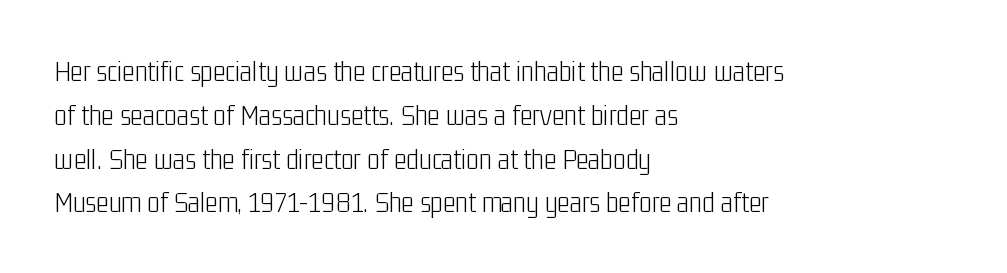
The image shows 30 px light, condensed sans-serif type, upright; set left-aligned, normal line spacing (1.46x), normal letter spacing, not underlined; low stroke contrast and a medium x-height.
